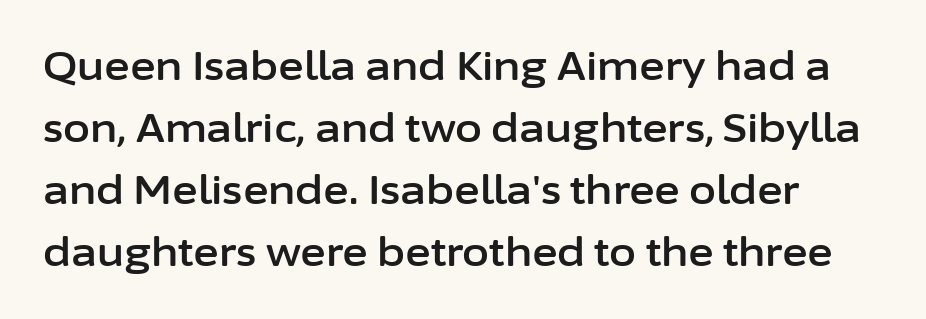
{"serif": "no", "italic": "no", "width": "normal", "stroke_contrast": "low", "x_height": "medium", "monospaced": "no", "underline": "no", "line_spacing": "normal", "line_spacing_ratio": 1.59, "letter_spacing": "normal", "letter_spacing_em": 0.0, "glyph_px": 39}
